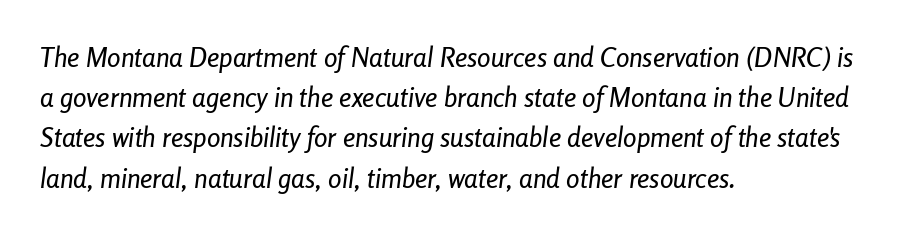
The image shows 27 px text type, italic (leaning right); set left-aligned, normal line spacing (1.49x), normal letter spacing, not underlined.
